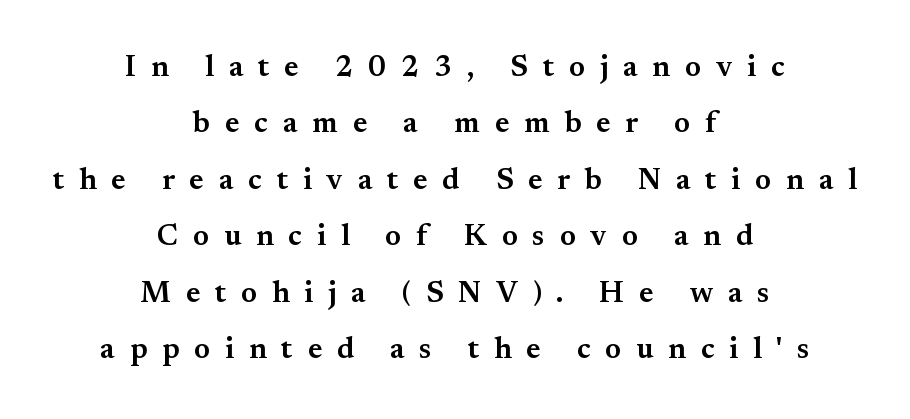
Do the letters lean? They stand straight. Yep, those are serifs on the letters. Character widths vary here, with narrow letters taking less room than wide ones. Between one letter and the next there's a generous, obvious gap. The text block is weighted toward neither margin, spreading evenly from the middle.
